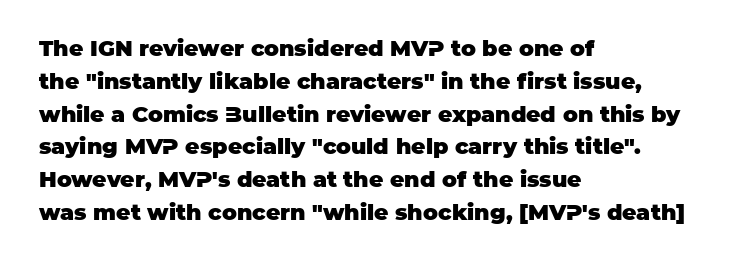
The image shows 22 px bold type, upright; set left-aligned, normal line spacing (1.49x), normal letter spacing, not underlined.
